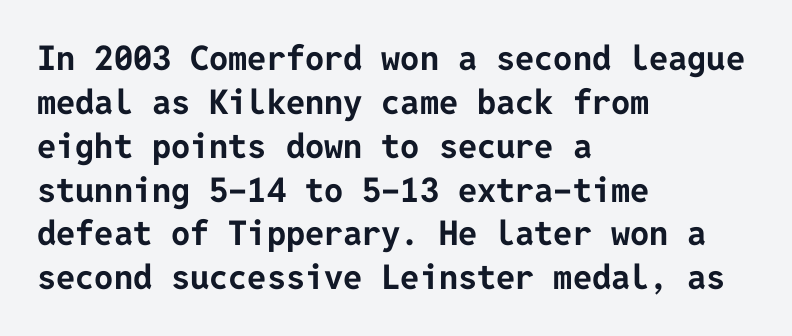
Q: Is the text bold? A: Yes.
Q: Is the text italic (slanted)? A: No, it is upright.
Q: Is the typeface a serif or a sans-serif typeface? A: Sans-serif.
Q: Is the text underlined? A: No.
Q: How is the paragraph aligned? A: Left-aligned.
Q: Is the spacing between letters normal or unusually wide? A: Normal.
Q: Is the spacing between lines tight, normal or loose? A: Normal.
Q: Width (condensed, normal, or wide)? A: Normal.
Q: Stroke contrast? A: Low.
Q: x-height? A: Medium.
